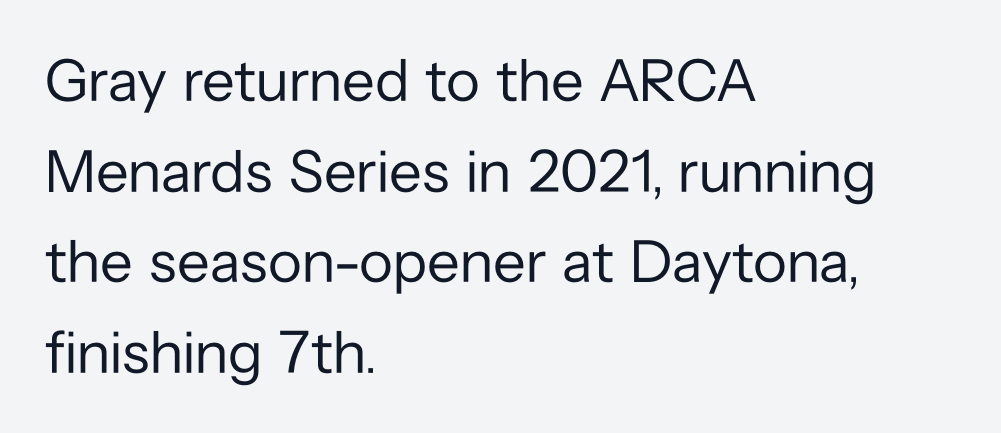
{"serif": "no", "italic": "no", "bold": "no", "weight": "regular", "width": "normal", "stroke_contrast": "low", "x_height": "medium", "monospaced": "no", "underline": "no", "align": "left", "line_spacing": "normal", "line_spacing_ratio": 1.51, "letter_spacing": "normal", "letter_spacing_em": 0.0, "glyph_px": 60}
